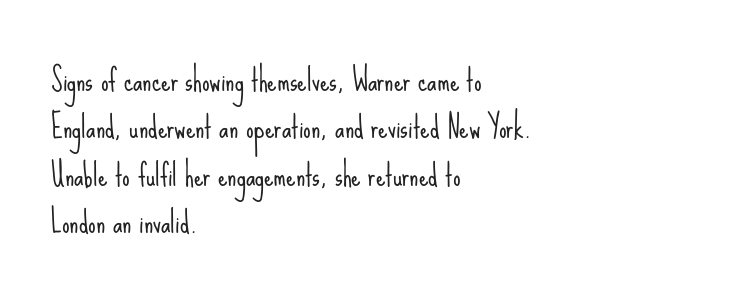
The image shows 30 px light, condensed sans-serif type, upright; set left-aligned, normal line spacing (1.58x), normal letter spacing, not underlined; low stroke contrast and a small x-height.
